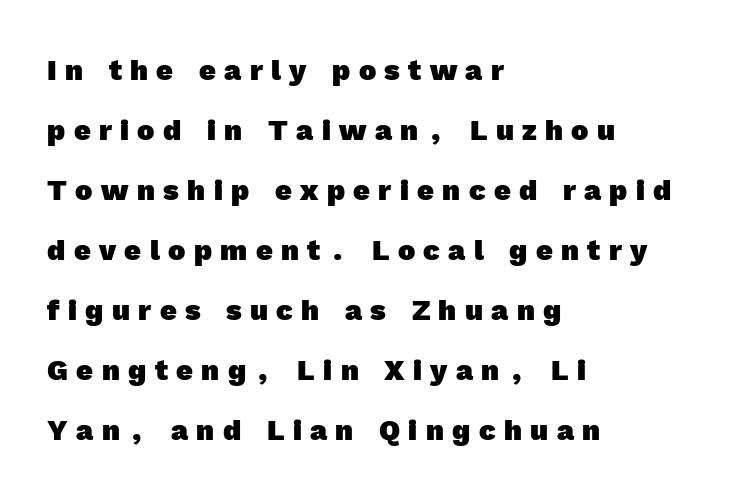
The image shows 29 px heavy sans-serif type; set left-aligned, loose line spacing (2.07x), unusually wide letter spacing (+0.29 em), not underlined; a medium x-height.
